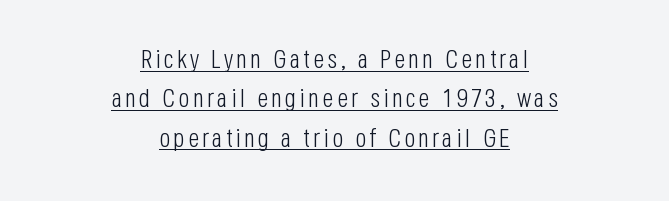
Q: Is the text bold? A: No.
Q: Is the text italic (slanted)? A: No, it is upright.
Q: Is the text underlined? A: Yes.
Q: How is the paragraph aligned? A: Centered.
Q: Is the spacing between lines tight, normal or loose? A: Normal.
